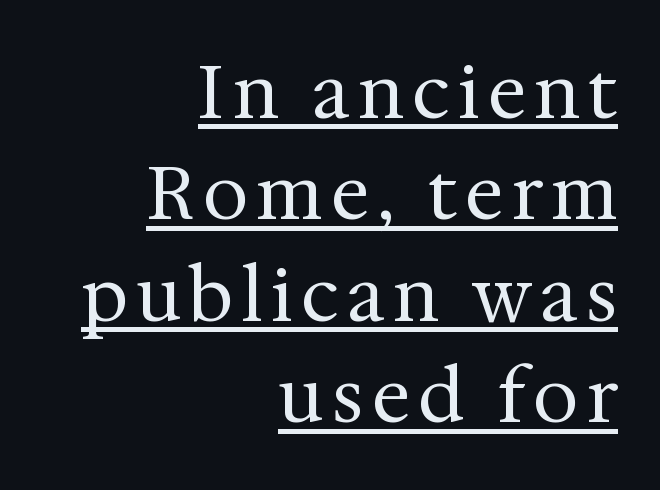
No extra ink here — the face is not bold. You could not count columns in this text — the font is proportionally spaced. Glance below the letters and you will spot a drawn line. Notice how the passage keeps a crisp vertical edge on the right only.
